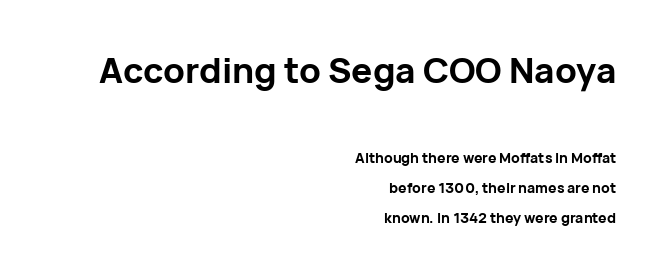
To sum up the face: it is a sans, with no serifs. Weight: bold. The letters advance in unequal steps, a hallmark of proportional type. Typeset ragged left — the right edge is the straight one. Is the letter spacing exaggerated? No — it looks like the ordinary default.
